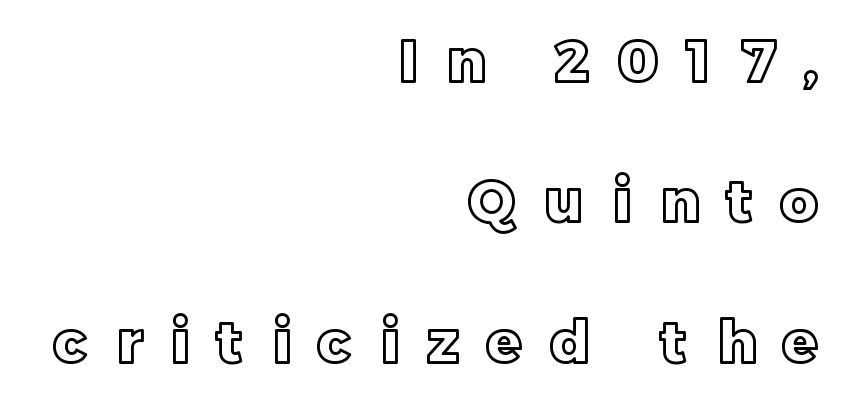
{"italic": "no", "width": "normal", "x_height": "large", "monospaced": "no", "underline": "no", "align": "right", "line_spacing": "loose", "line_spacing_ratio": 2.42, "letter_spacing": "wide", "letter_spacing_em": 0.49, "glyph_px": 58}
